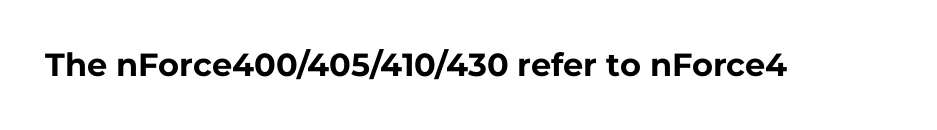
Q: Is the text bold? A: Yes.
Q: Is the text italic (slanted)? A: No, it is upright.
Q: Is the typeface a serif or a sans-serif typeface? A: Sans-serif.
Q: Is the text underlined? A: No.
Q: Is the spacing between letters normal or unusually wide? A: Normal.
Q: Width (condensed, normal, or wide)? A: Normal.
Q: Stroke contrast? A: Low.
Q: x-height? A: Medium.
Q: Monospaced? A: No.
